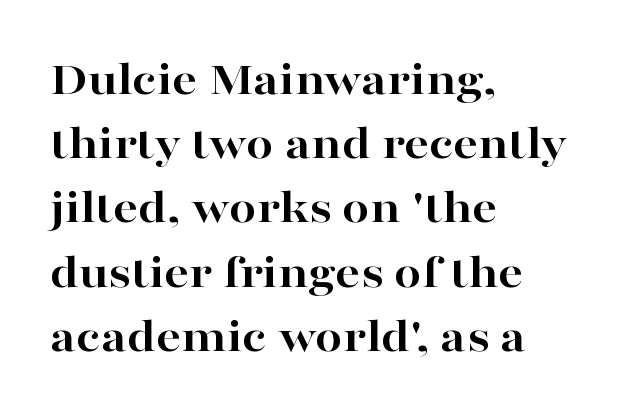
Q: Is the text bold? A: Yes.
Q: Is the text italic (slanted)? A: No, it is upright.
Q: Is the typeface a serif or a sans-serif typeface? A: Serif.
Q: Is the text underlined? A: No.
Q: How is the paragraph aligned? A: Left-aligned.
Q: Is the spacing between letters normal or unusually wide? A: Normal.
Q: Is the spacing between lines tight, normal or loose? A: Normal.
Q: Width (condensed, normal, or wide)? A: Wide.
Q: Stroke contrast? A: High.
Q: x-height? A: Medium.
Q: Monospaced? A: No.
